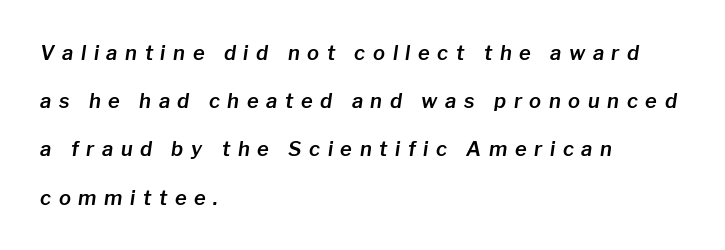
{"italic": "yes", "lean": "right", "slant_degrees": 8, "underline": "no", "align": "left", "line_spacing": "loose", "line_spacing_ratio": 2.41, "letter_spacing": "wide", "letter_spacing_em": 0.38, "glyph_px": 20}
